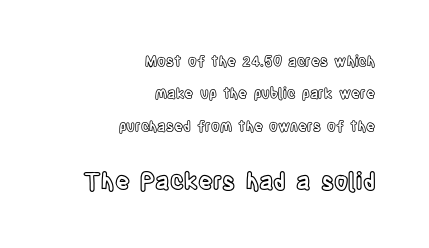
The image shows 23 px text type, upright; set right-aligned, loose line spacing (2.32x), normal letter spacing, not underlined; the second (bottom) block is 1.64x larger.
